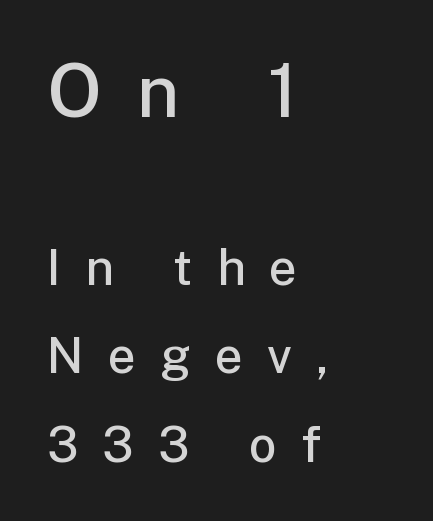
{"serif": "no", "italic": "no", "bold": "semi", "weight": "semibold", "width": "normal", "stroke_contrast": "low", "x_height": "medium", "monospaced": "no", "underline": "no", "align": "left", "line_spacing_ratio": 1.81, "letter_spacing": "wide", "letter_spacing_em": 0.49, "larger_block": "first", "size_ratio": 1.49, "glyph_px": 73}
